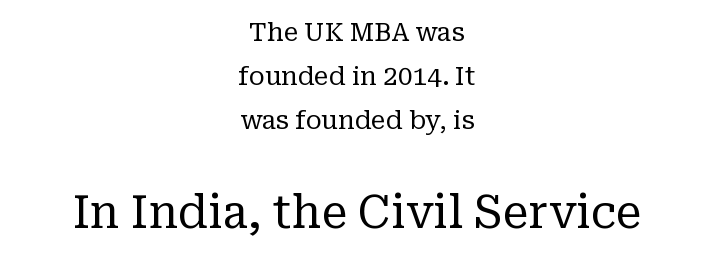
I'd call this a serif setting — the letters wear small feet. The following chunk of copy outweighs the initial chunk in type size. The strokes are not fattened; the text isn't bold. Designer's note — italics off, roman on.
